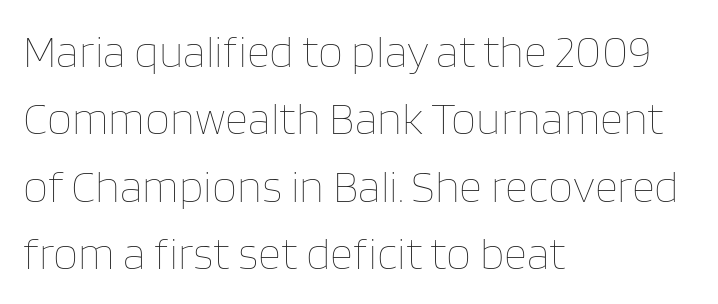
This rendering features lettering with no underline. Stems here are at most as thick as an everyday book face. Ordinary non-slanted type is in use. In terms of leading, this rendering sits right in the middle. The ragged edge is on the right, which tells us the setting is flush left.
